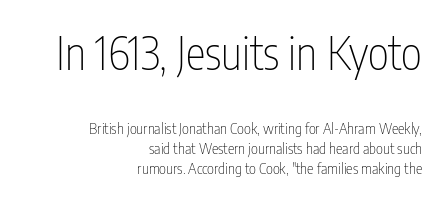
Q: Is the text bold? A: No.
Q: Is the text italic (slanted)? A: No, it is upright.
Q: Is the typeface a serif or a sans-serif typeface? A: Sans-serif.
Q: Is the text underlined? A: No.
Q: How is the paragraph aligned? A: Right-aligned.
Q: Is the spacing between letters normal or unusually wide? A: Normal.
Q: Is the spacing between lines tight, normal or loose? A: Normal.
Q: Which block of text is set in a larger size, the first (top) or the second (bottom)? A: The first (top) one.
Q: Width (condensed, normal, or wide)? A: Condensed.
Q: Stroke contrast? A: Low.
Q: x-height? A: Medium.
Q: Monospaced? A: No.
